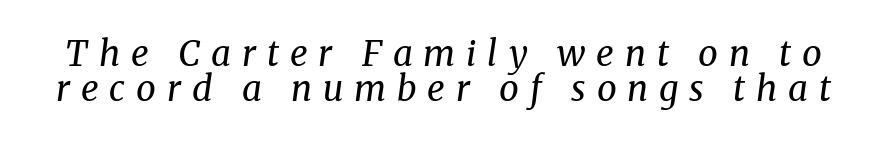
The image shows 35 px regular-weight serif type, italic (leaning right); set tight line spacing (0.99x), unusually wide letter spacing (+0.31 em), not underlined; medium stroke contrast and a medium x-height.
